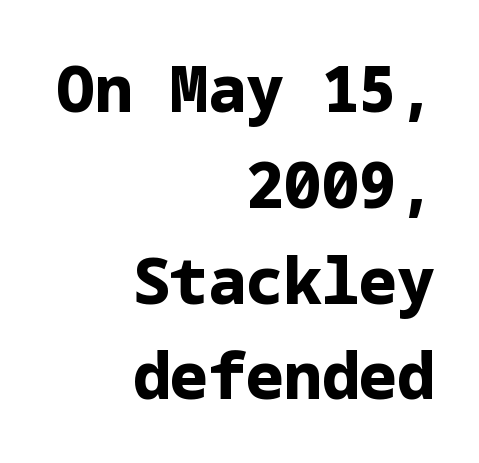
{"serif": "no", "italic": "no", "bold": "yes", "weight": "bold", "width": "normal", "stroke_contrast": "low", "x_height": "medium", "underline": "no", "align": "right", "line_spacing": "normal", "line_spacing_ratio": 1.52, "letter_spacing": "normal", "letter_spacing_em": 0.0, "glyph_px": 63}
